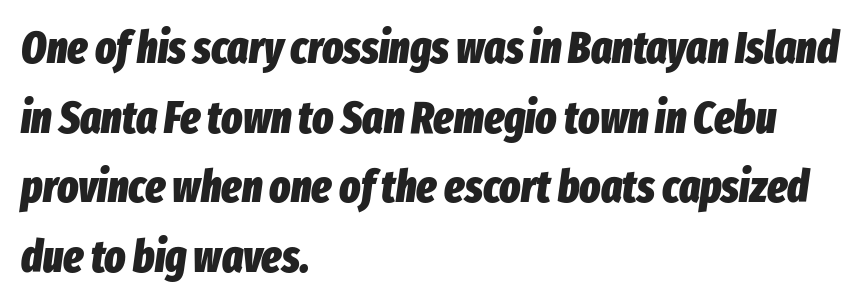
Q: Is the text bold? A: Yes.
Q: Is the text italic (slanted)? A: Yes, it leans right by about 8 degrees.
Q: Is the text underlined? A: No.
Q: How is the paragraph aligned? A: Left-aligned.
Q: Is the spacing between letters normal or unusually wide? A: Normal.
Q: Is the spacing between lines tight, normal or loose? A: Normal.
Q: Width (condensed, normal, or wide)? A: Condensed.
Q: Stroke contrast? A: Low.
Q: x-height? A: Medium.
Q: Monospaced? A: No.
